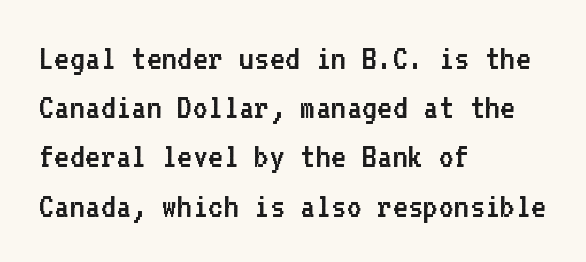
Q: Is the text bold? A: No.
Q: Is the text italic (slanted)? A: No, it is upright.
Q: Is the typeface a serif or a sans-serif typeface? A: Sans-serif.
Q: Is the text underlined? A: No.
Q: How is the paragraph aligned? A: Left-aligned.
Q: Is the spacing between letters normal or unusually wide? A: Normal.
Q: Is the spacing between lines tight, normal or loose? A: Normal.
Q: Width (condensed, normal, or wide)? A: Normal.
Q: Stroke contrast? A: Low.
Q: x-height? A: Medium.
Q: Monospaced? A: Yes.
